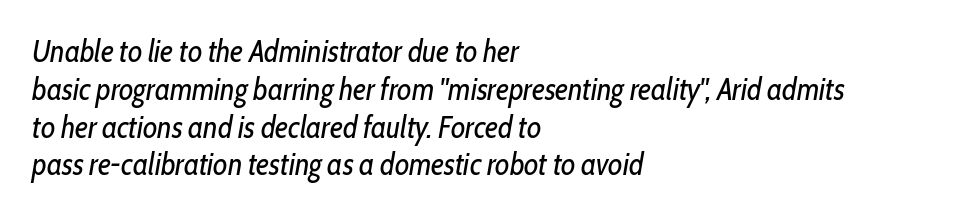
Looks like regular typesetting: each glyph gets only the width it needs. The rendering applies a slant to the glyphs. The compositor pushed each line to the left boundary. Tracking value appears to be zero — textbook default spacing.
